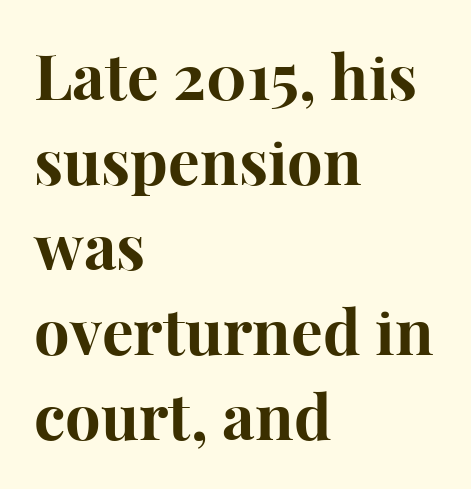
The passage shown is not underscored anywhere. It's the straight-up-and-down kind of type. Here the designer chose a conventional face with non-uniform glyph widths. A full-strength bold gives these letters their thick strokes. Between one letter and the next there's only the usual sliver of space.
